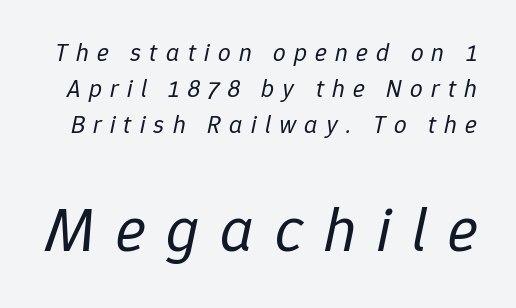
Compared with a typical body face, this is equally light or lighter still. Whoever set this chose a conventional vertical rhythm. Looks like regular typesetting: each glyph gets only the width it needs. Glyph-to-glyph distance is far greater than everyday printed text. In this sample the second text group is rendered at the bigger scale. You can tell it's italic because the verticals aren't actually vertical.
